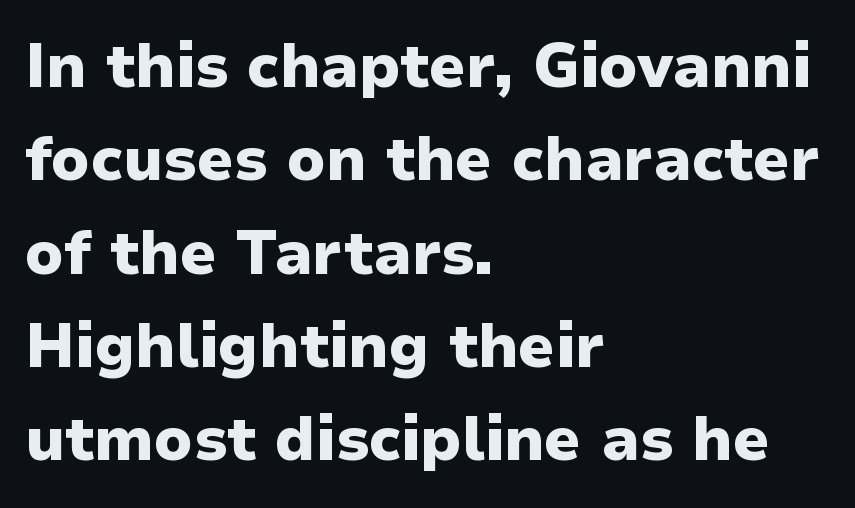
{"serif": "no", "italic": "no", "bold": "yes", "weight": "heavy", "width": "normal", "stroke_contrast": "low", "x_height": "medium", "monospaced": "no", "underline": "no", "align": "left", "line_spacing": "normal", "line_spacing_ratio": 1.53, "letter_spacing": "normal", "letter_spacing_em": 0.0, "glyph_px": 61}
